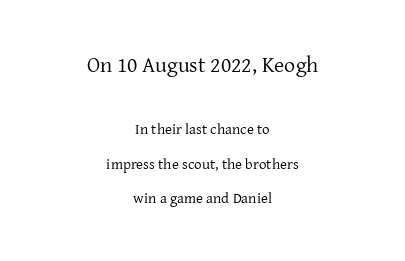
Q: Is the text bold? A: No.
Q: Is the text italic (slanted)? A: No, it is upright.
Q: Is the text underlined? A: No.
Q: How is the paragraph aligned? A: Centered.
Q: Is the spacing between letters normal or unusually wide? A: Normal.
Q: Is the spacing between lines tight, normal or loose? A: Loose.
Q: Which block of text is set in a larger size, the first (top) or the second (bottom)? A: The first (top) one.
